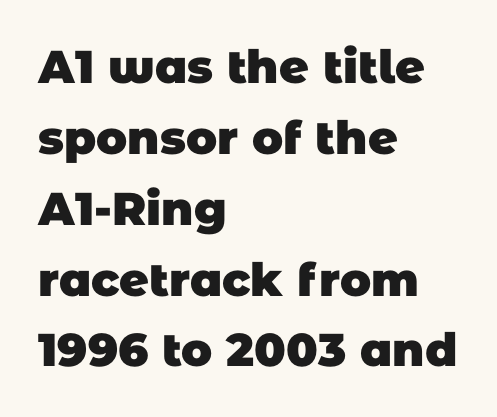
Regular leading. Thick stems and heavy bowls — unmistakably bold. The type is set solid horizontally, with unmodified tracking. Note the varied advance widths — an 'i' is clearly narrower than an 'm'.
